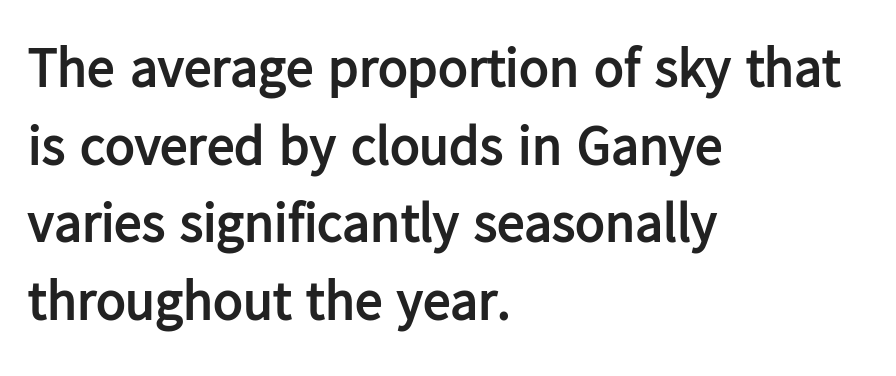
This sample uses a sans-serif face. The compositor pushed each line to the left boundary. The horizontal fit of the characters is conventional and even. Typesetter's note: full bold, strokes at maximum text heaviness. Plain, unruled lines of type. These lines were composed using upright roman letters.
